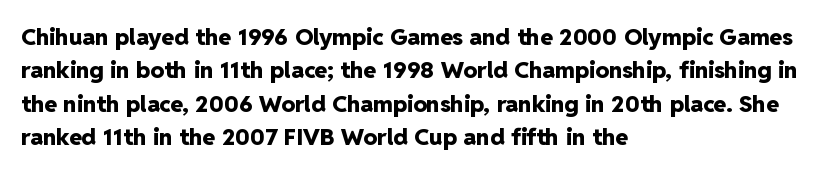
Every letter is thick-stroked: bold, no question. The space directly below the letters is spotless. How would I describe the line gaps? Plain and ordinary. A classic flush-left, rag-right setting is used for this passage. The specimen reads as upright at a glance.
